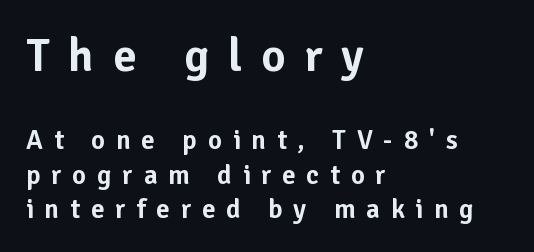
The image shows 47 px sans-serif type, upright; set left-aligned, normal line spacing (1.27x), unusually wide letter spacing (+0.4 em), not underlined; the first (top) block is 1.74x larger; low stroke contrast and a medium x-height.
